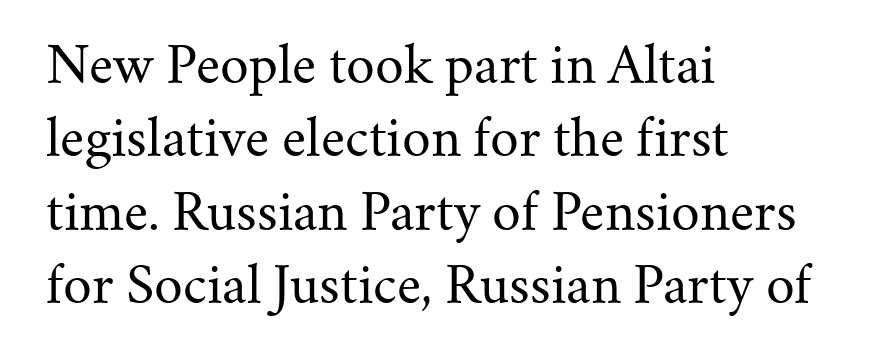
Q: Is the text bold? A: No.
Q: Is the text italic (slanted)? A: No, it is upright.
Q: Is the typeface a serif or a sans-serif typeface? A: Serif.
Q: Is the text underlined? A: No.
Q: How is the paragraph aligned? A: Left-aligned.
Q: Is the spacing between letters normal or unusually wide? A: Normal.
Q: Is the spacing between lines tight, normal or loose? A: Normal.
Q: Width (condensed, normal, or wide)? A: Normal.
Q: Stroke contrast? A: Medium.
Q: x-height? A: Small.
Q: Monospaced? A: No.
